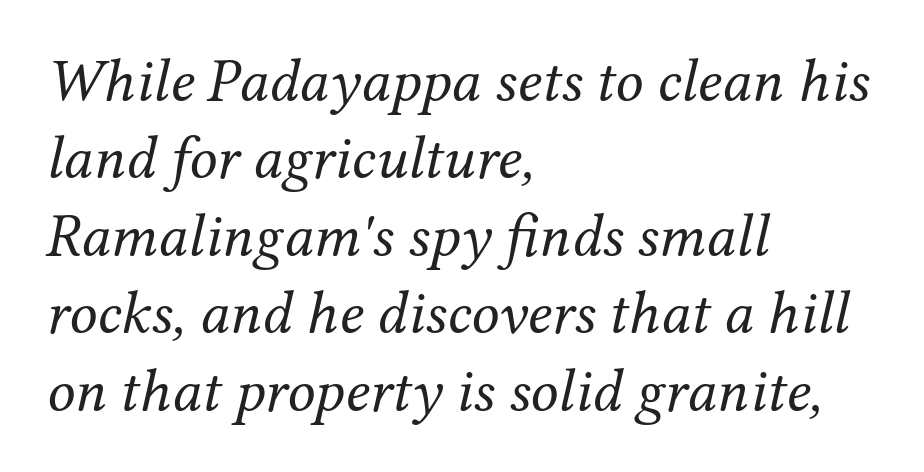
Q: Is the text bold? A: No.
Q: Is the text italic (slanted)? A: Yes, it leans right by about 12 degrees.
Q: Is the typeface a serif or a sans-serif typeface? A: Serif.
Q: Is the text underlined? A: No.
Q: How is the paragraph aligned? A: Left-aligned.
Q: Is the spacing between letters normal or unusually wide? A: Normal.
Q: Is the spacing between lines tight, normal or loose? A: Normal.
Q: Width (condensed, normal, or wide)? A: Normal.
Q: Stroke contrast? A: Medium.
Q: x-height? A: Medium.
Q: Monospaced? A: No.
